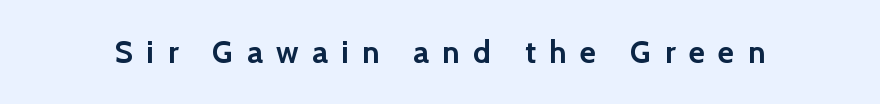
Has an underline been added? It has not. Summary of weight: heavy, a full bold. This is roman type, the default non-slanted kind. A sans-serif font was chosen for this passage. Do the characters align in a grid? No, the font is proportional. What stands out about the letter spacing? Its width — letters are far apart.
